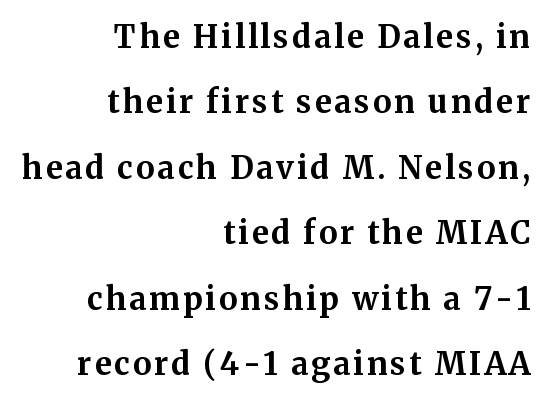
Q: Is the text bold? A: Yes.
Q: Is the text italic (slanted)? A: No, it is upright.
Q: Is the typeface a serif or a sans-serif typeface? A: Serif.
Q: Is the text underlined? A: No.
Q: How is the paragraph aligned? A: Right-aligned.
Q: Is the spacing between lines tight, normal or loose? A: Loose.
Q: Width (condensed, normal, or wide)? A: Normal.
Q: Stroke contrast? A: Medium.
Q: x-height? A: Medium.
Q: Monospaced? A: No.
